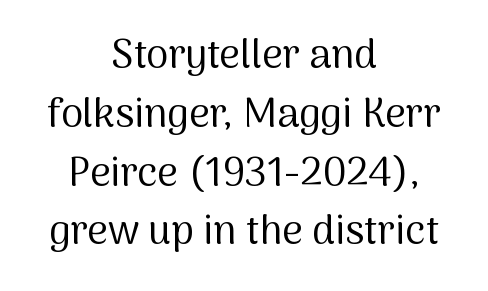
{"serif": "no", "italic": "no", "bold": "no", "weight": "regular", "width": "normal", "stroke_contrast": "medium", "x_height": "medium", "monospaced": "no", "underline": "no", "align": "center", "line_spacing": "normal", "line_spacing_ratio": 1.47, "letter_spacing": "normal", "letter_spacing_em": 0.0, "glyph_px": 40}
